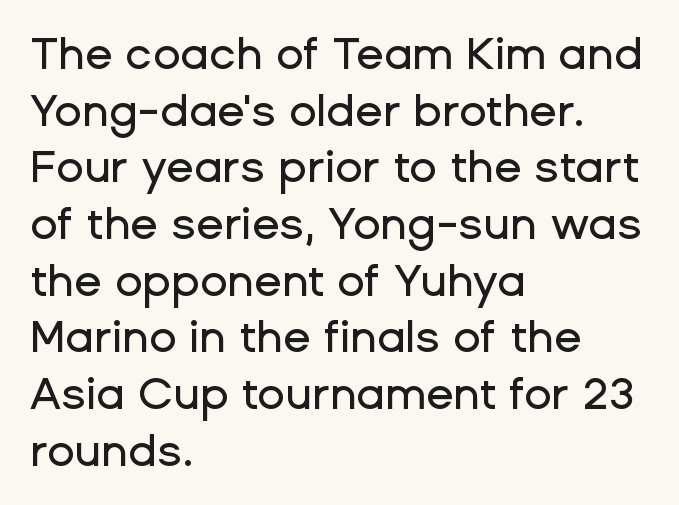
{"serif": "no", "italic": "no", "width": "normal", "stroke_contrast": "low", "x_height": "medium", "monospaced": "no", "underline": "no", "align": "left", "line_spacing": "normal", "line_spacing_ratio": 1.26, "letter_spacing": "normal", "letter_spacing_em": 0.0, "glyph_px": 45}
